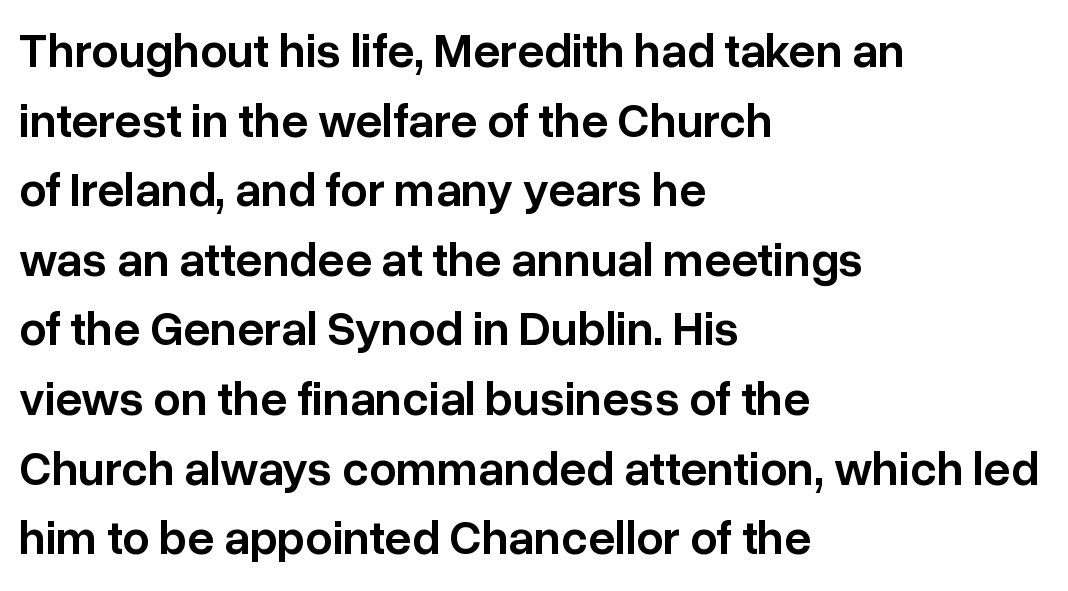
{"serif": "no", "italic": "no", "bold": "semi", "weight": "semibold", "width": "normal", "stroke_contrast": "low", "x_height": "medium", "monospaced": "no", "underline": "no", "align": "left", "line_spacing": "normal", "line_spacing_ratio": 1.45, "letter_spacing": "normal", "letter_spacing_em": 0.0, "glyph_px": 48}
